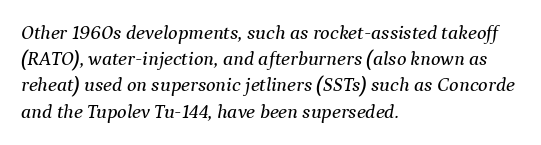
The image shows 20 px text type, italic (leaning right); set left-aligned, normal line spacing (1.31x), normal letter spacing, not underlined.
